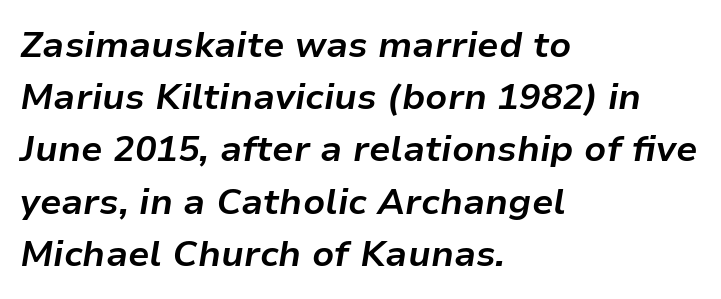
Q: Is the text bold? A: Yes.
Q: Is the text italic (slanted)? A: Yes, it leans right by about 9 degrees.
Q: Is the text underlined? A: No.
Q: How is the paragraph aligned? A: Left-aligned.
Q: Is the spacing between letters normal or unusually wide? A: Normal.
Q: Is the spacing between lines tight, normal or loose? A: Normal.
Q: Width (condensed, normal, or wide)? A: Normal.
Q: Stroke contrast? A: Low.
Q: x-height? A: Medium.
Q: Monospaced? A: No.
